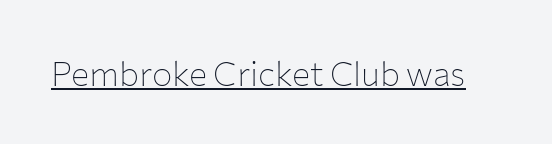
How are the letters spaced? Ordinarily, with no added tracking. A quiet, ordinary-to-light weight characterises the typeface. Is this a sans? Yes — the strokes have no serifs. Characters remain perfectly vertical along every line. Looks like regular typesetting: each glyph gets only the width it needs.
